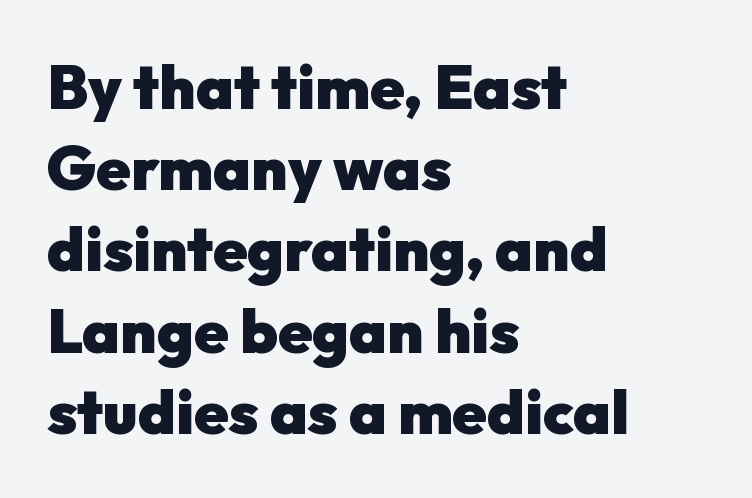
Q: Is the text bold? A: Yes.
Q: Is the text italic (slanted)? A: No, it is upright.
Q: Is the typeface a serif or a sans-serif typeface? A: Sans-serif.
Q: Is the text underlined? A: No.
Q: How is the paragraph aligned? A: Left-aligned.
Q: Is the spacing between letters normal or unusually wide? A: Normal.
Q: Is the spacing between lines tight, normal or loose? A: Normal.
Q: Width (condensed, normal, or wide)? A: Normal.
Q: Stroke contrast? A: Low.
Q: x-height? A: Medium.
Q: Monospaced? A: No.
